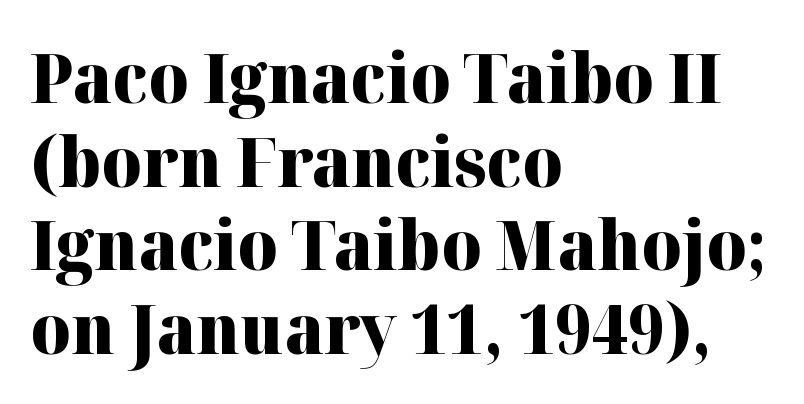
{"serif": "yes", "italic": "no", "bold": "yes", "weight": "heavy", "width": "normal", "stroke_contrast": "high", "x_height": "medium", "monospaced": "no", "underline": "no", "align": "left", "line_spacing_ratio": 1.23, "letter_spacing": "normal", "letter_spacing_em": 0.0, "glyph_px": 68}
